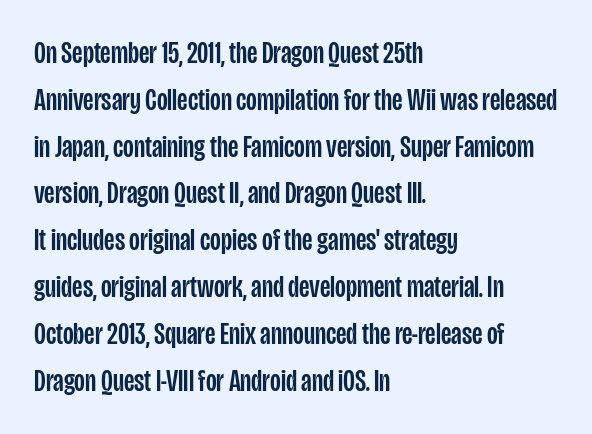
Q: Is the text italic (slanted)? A: No, it is upright.
Q: Is the typeface a serif or a sans-serif typeface? A: Sans-serif.
Q: Is the text underlined? A: No.
Q: How is the paragraph aligned? A: Left-aligned.
Q: Is the spacing between letters normal or unusually wide? A: Normal.
Q: Is the spacing between lines tight, normal or loose? A: Normal.
Q: Width (condensed, normal, or wide)? A: Condensed.
Q: Stroke contrast? A: Low.
Q: x-height? A: Large.
Q: Monospaced? A: No.
